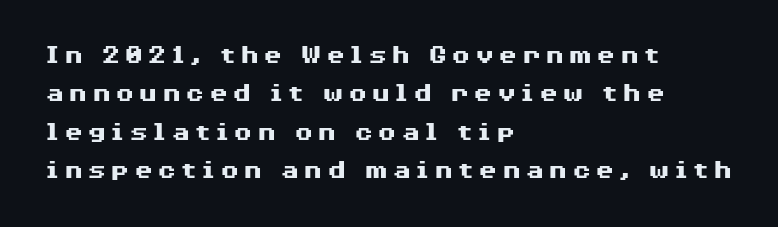
Q: Is the text bold? A: Yes.
Q: Is the text italic (slanted)? A: No, it is upright.
Q: Is the typeface a serif or a sans-serif typeface? A: Sans-serif.
Q: Is the text underlined? A: No.
Q: How is the paragraph aligned? A: Left-aligned.
Q: Is the spacing between lines tight, normal or loose? A: Normal.
Q: Width (condensed, normal, or wide)? A: Wide.
Q: Stroke contrast? A: Medium.
Q: x-height? A: Medium.
Q: Monospaced? A: No.
